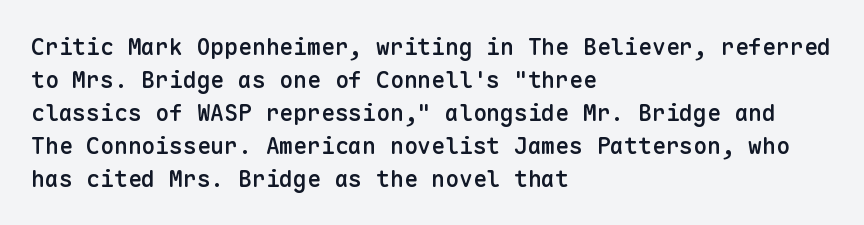
{"italic": "no", "bold": "semi", "underline": "no", "align": "left", "line_spacing": "normal", "line_spacing_ratio": 1.43, "letter_spacing": "normal", "letter_spacing_em": 0.0, "glyph_px": 23}
